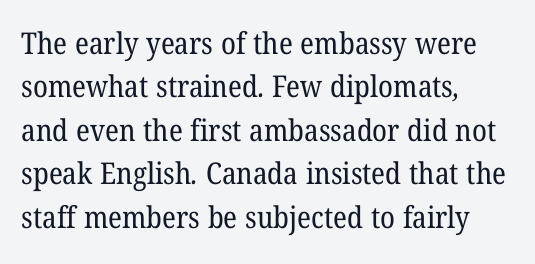
The image shows 30 px regular-weight serif type; set left-aligned, normal line spacing (1.45x), normal letter spacing, not underlined; low stroke contrast and a medium x-height.
